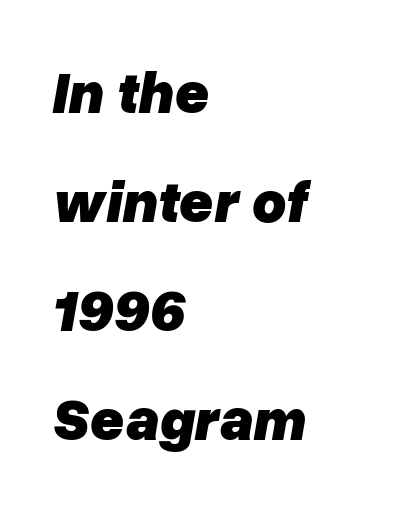
Type without underlining. Stroke thickness is high; the sample reads as a true bold. Spacing verdict: proportional, widths tailored to each character. The glyphs look as if they've been sheared to an angle. Glyph-to-glyph distance matches everyday printed text.
